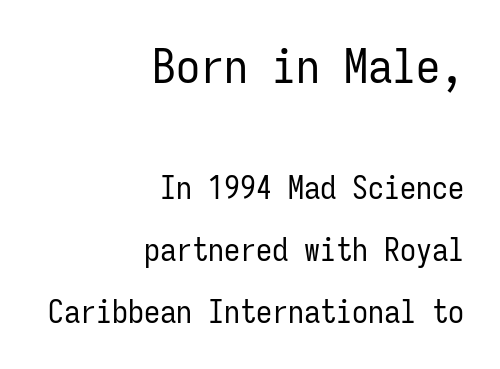
{"serif": "no", "italic": "no", "bold": "no", "weight": "regular", "width": "condensed", "stroke_contrast": "low", "x_height": "medium", "monospaced": "yes", "underline": "no", "align": "right", "line_spacing": "loose", "line_spacing_ratio": 1.94, "letter_spacing": "normal", "letter_spacing_em": 0.0, "larger_block": "first", "size_ratio": 1.5, "glyph_px": 48}
